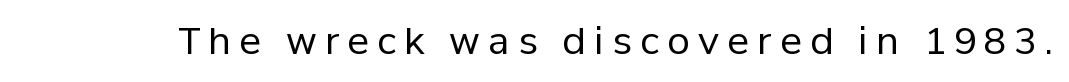
The image shows 37 px regular-weight sans-serif type, upright; set unusually wide letter spacing (+0.22 em), not underlined; low stroke contrast and a medium x-height.
